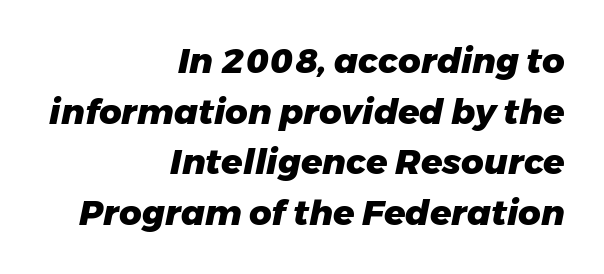
It's the slanting kind of type. The tracking reads as untouched default to a designer's eye. Normally led — the rows are evenly, conventionally spaced. Looks like regular typesetting: each glyph gets only the width it needs. Only glyphs here, with clear space below each row.
